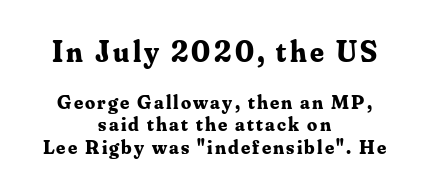
{"serif": "yes", "italic": "no", "bold": "yes", "weight": "bold", "width": "normal", "stroke_contrast": "medium", "x_height": "small", "monospaced": "no", "underline": "no", "align": "center", "line_spacing": "tight", "line_spacing_ratio": 1.11, "larger_block": "first", "size_ratio": 1.5, "glyph_px": 30}
